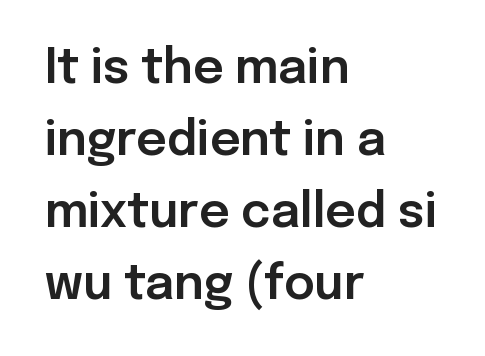
{"serif": "no", "italic": "no", "width": "normal", "stroke_contrast": "low", "x_height": "medium", "monospaced": "no", "underline": "no", "align": "left", "line_spacing": "normal", "line_spacing_ratio": 1.53, "letter_spacing": "normal", "letter_spacing_em": 0.0, "glyph_px": 47}
